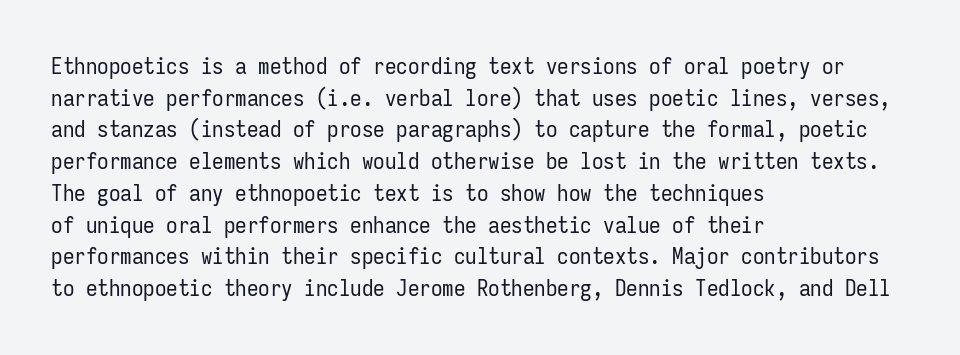
Q: Is the text bold? A: No.
Q: Is the text italic (slanted)? A: No, it is upright.
Q: Is the text underlined? A: No.
Q: How is the paragraph aligned? A: Left-aligned.
Q: Is the spacing between letters normal or unusually wide? A: Normal.
Q: Is the spacing between lines tight, normal or loose? A: Normal.
